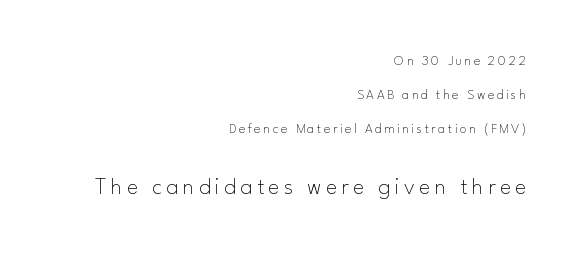
Characters remain perfectly vertical along every line. All the whitespace from short lines collects on the left. You could fit nearly another row in the gap between these rows. Stem width sits at or under what a default text font uses.
